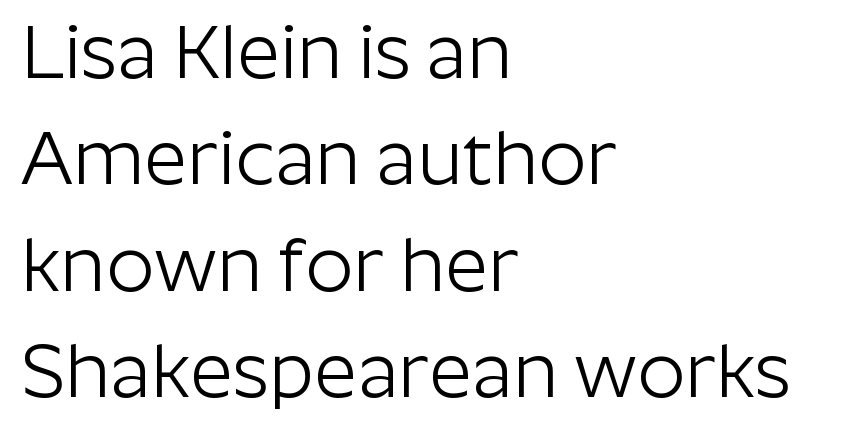
The image shows 75 px light sans-serif type, upright; set left-aligned, normal line spacing (1.42x), normal letter spacing, not underlined; low stroke contrast and a medium x-height.
